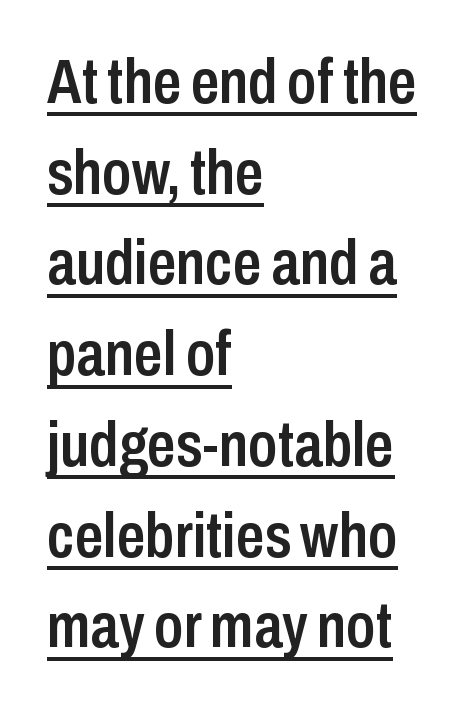
{"serif": "no", "italic": "no", "bold": "semi", "weight": "semibold", "width": "condensed", "stroke_contrast": "low", "x_height": "medium", "monospaced": "no", "underline": "yes", "align": "left", "line_spacing": "normal", "line_spacing_ratio": 1.44, "letter_spacing": "normal", "letter_spacing_em": 0.0, "glyph_px": 63}
